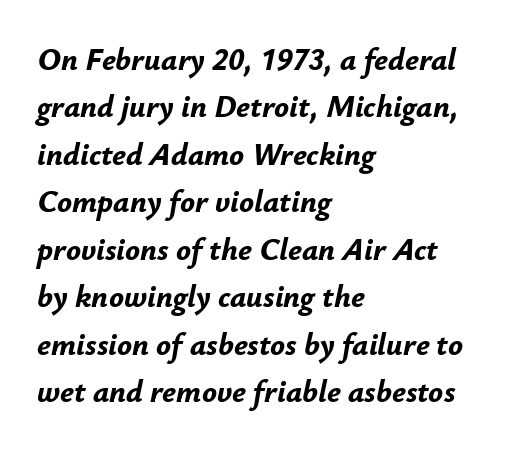
Q: Is the text bold? A: Yes.
Q: Is the text italic (slanted)? A: Yes, it leans right by about 12 degrees.
Q: Is the text underlined? A: No.
Q: How is the paragraph aligned? A: Left-aligned.
Q: Is the spacing between letters normal or unusually wide? A: Normal.
Q: Is the spacing between lines tight, normal or loose? A: Normal.
Q: Width (condensed, normal, or wide)? A: Normal.
Q: Stroke contrast? A: Low.
Q: x-height? A: Small.
Q: Monospaced? A: No.
